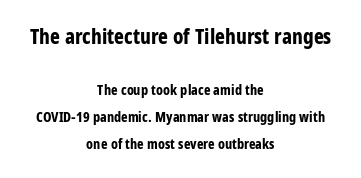
Visually the block forms a symmetrical silhouette, jagged on both flanks. Posture: vertical. Letter spacing: default. Between these two stacked blocks, the higher one wins on size. Plenty of ink on the page — the face is bold.
